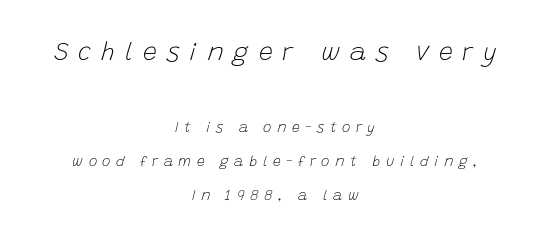
Q: Is the text bold? A: No.
Q: Is the text italic (slanted)? A: Yes, it leans right by about 15 degrees.
Q: Is the text underlined? A: No.
Q: How is the paragraph aligned? A: Centered.
Q: Is the spacing between letters normal or unusually wide? A: Unusually wide.
Q: Is the spacing between lines tight, normal or loose? A: Loose.
Q: Which block of text is set in a larger size, the first (top) or the second (bottom)? A: The first (top) one.
